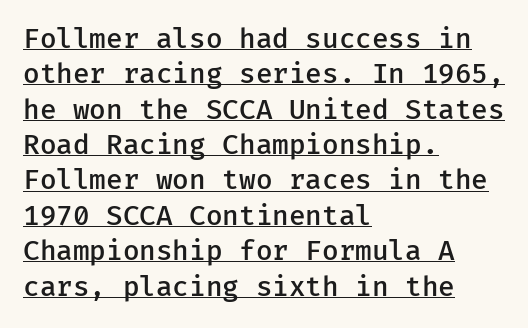
The type is set solid horizontally, with unmodified tracking. Style check: upright. This rendering uses left alignment, leaving the right contour irregular. Every word sits above its own underline.
